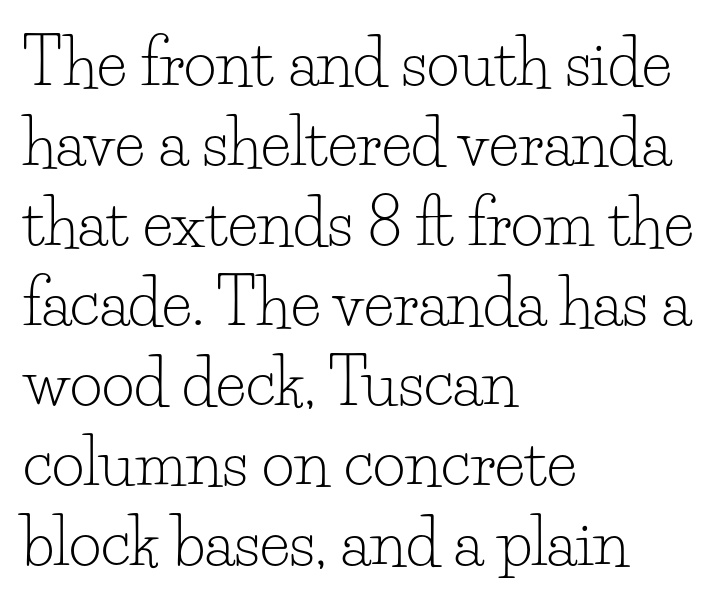
The rendering shows small feet on the letterforms — a serif design. The horizontal fit of the characters is conventional and even. Leading matches the norm, producing a regular column. Horizontally, the lines are justified to the leading edge only. Bold? No — there's no thickening of the strokes.
